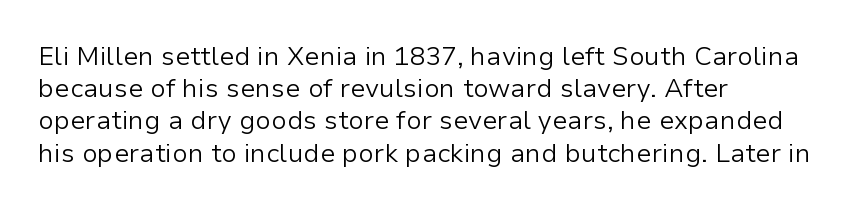
Q: Is the text bold? A: No.
Q: Is the text italic (slanted)? A: No, it is upright.
Q: Is the text underlined? A: No.
Q: How is the paragraph aligned? A: Left-aligned.
Q: Is the spacing between letters normal or unusually wide? A: Normal.
